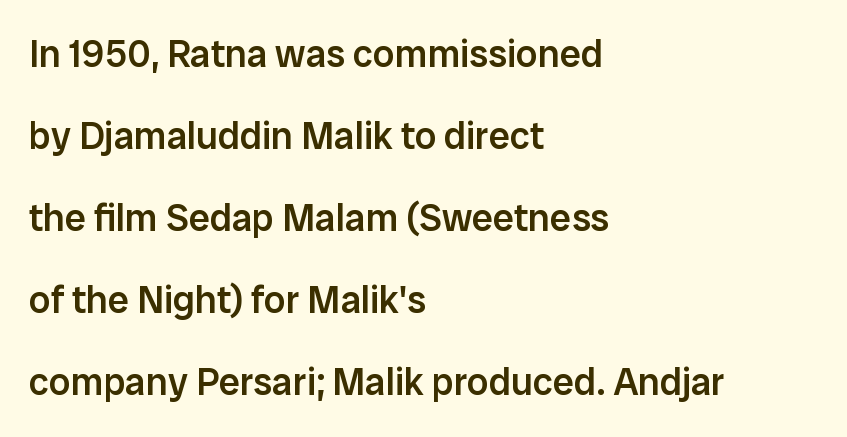
{"serif": "no", "italic": "no", "bold": "semi", "weight": "semibold", "width": "normal", "stroke_contrast": "low", "x_height": "medium", "monospaced": "no", "underline": "no", "align": "left", "line_spacing": "loose", "line_spacing_ratio": 2.16, "letter_spacing": "normal", "letter_spacing_em": 0.0, "glyph_px": 38}
